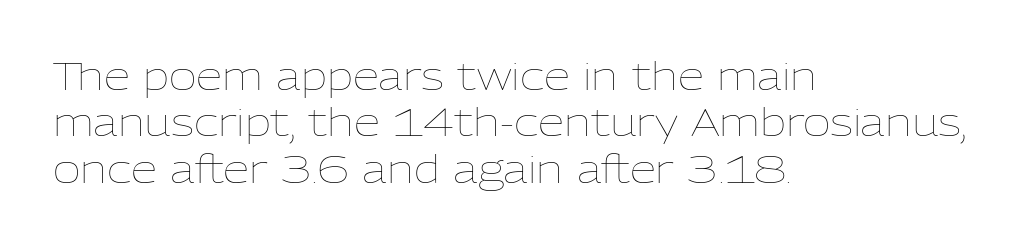
The image shows 38 px thin type, upright; set left-aligned, line spacing 1.22x, normal letter spacing, not underlined; low stroke contrast and a medium x-height.
